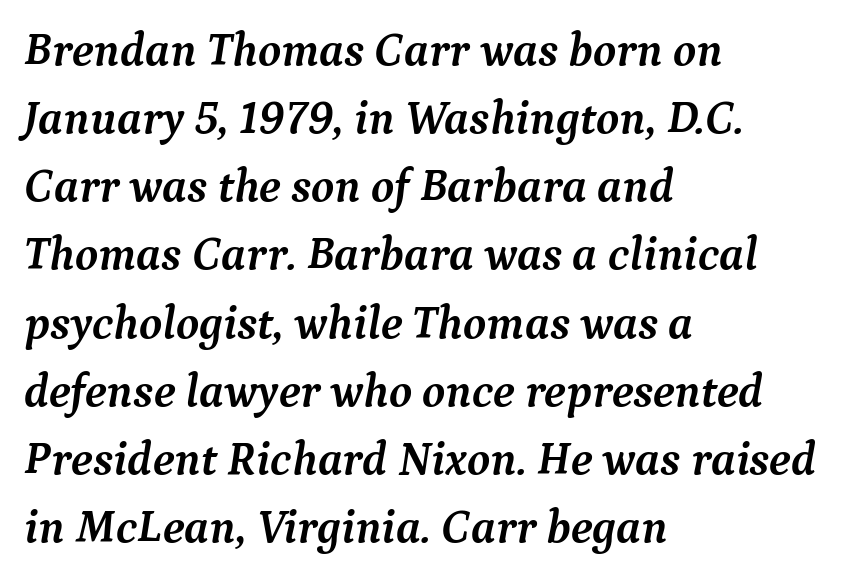
Just letters on the line, the space beneath them empty. Short and long lines alike share a common starting point at left. What weight is shown? A full bold with thick strokes. Slant detected: the letters are inclined. You could not count columns in this text — the font is proportionally spaced.
